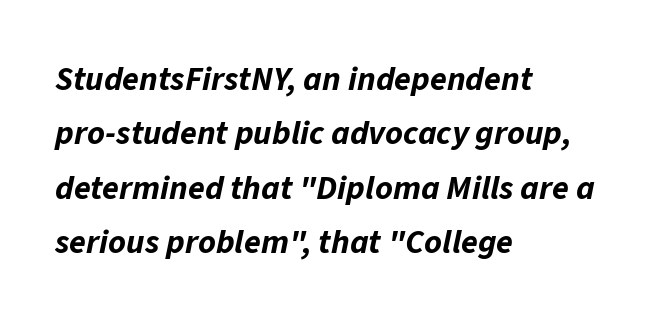
{"italic": "yes", "lean": "right", "slant_degrees": 11, "bold": "yes", "weight": "bold", "width": "normal", "stroke_contrast": "low", "x_height": "medium", "monospaced": "no", "underline": "no", "align": "left", "line_spacing": "normal", "line_spacing_ratio": 1.6, "letter_spacing": "normal", "letter_spacing_em": 0.0, "glyph_px": 34}
